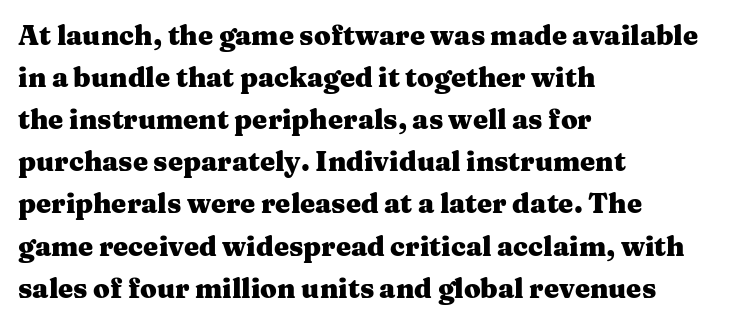
{"italic": "no", "bold": "yes", "underline": "no", "align": "left", "line_spacing": "normal", "line_spacing_ratio": 1.56, "letter_spacing": "normal", "letter_spacing_em": 0.0, "glyph_px": 27}
